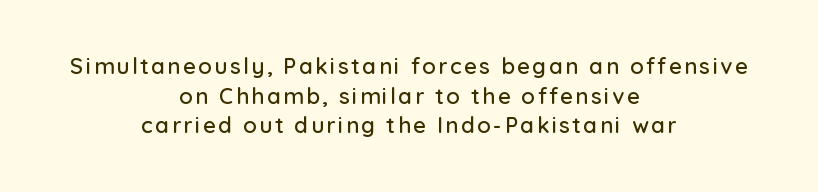
Q: Is the text italic (slanted)? A: No, it is upright.
Q: Is the text underlined? A: No.
Q: How is the paragraph aligned? A: Centered.
Q: Is the spacing between lines tight, normal or loose? A: Normal.
